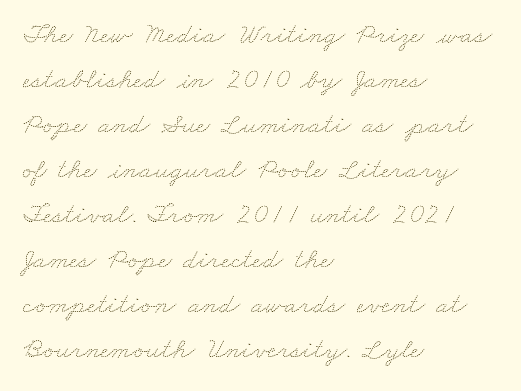
The line-height multiplier appears to be the usual default. Tracking value appears to be zero — textbook default spacing. The strip under each line holds only bare page. All the whitespace from short lines collects on the right. The letters advance in unequal steps, a hallmark of proportional type. Letters have the restrained weight of plain body copy at most.
